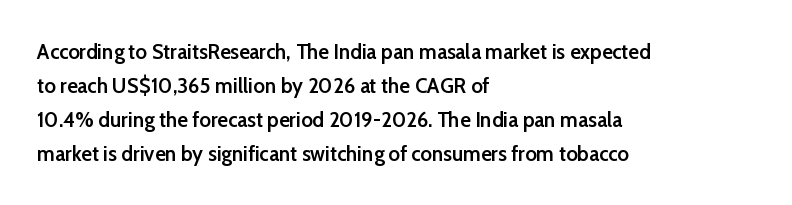
Students, note that the glyphs here touch the page at normal intervals. The line-height multiplier appears to be the usual default. Horizontal alignment here is leftward, the default for most running prose. Descenders are the only things crossing below the line. A bit beefed up — I'd call it semibold rather than bold. You can tell it's not italic because the verticals are truly vertical.
